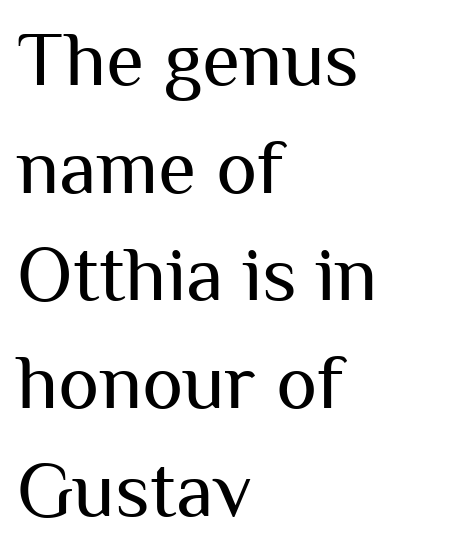
{"serif": "no", "italic": "no", "bold": "no", "weight": "regular", "width": "normal", "stroke_contrast": "medium", "x_height": "medium", "monospaced": "no", "underline": "no", "align": "left", "line_spacing": "normal", "line_spacing_ratio": 1.38, "letter_spacing": "normal", "letter_spacing_em": 0.0, "glyph_px": 78}
